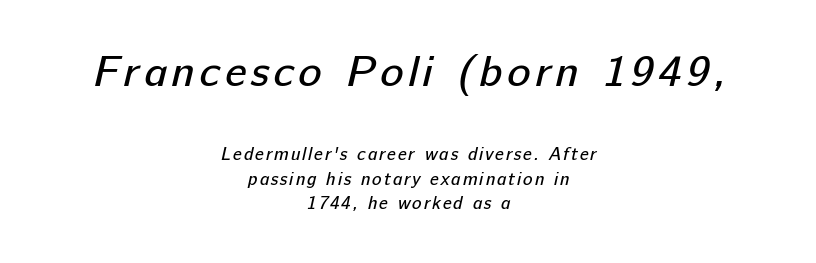
Between these two stacked blocks, the higher one wins on size. In terms of leading, this rendering sits right in the middle. This rendering uses center alignment, leaving both contours irregular but symmetric. Weight: regular or lighter. Descenders are the only things crossing below the line. What kind of face is this? One without serifs — a sans.
